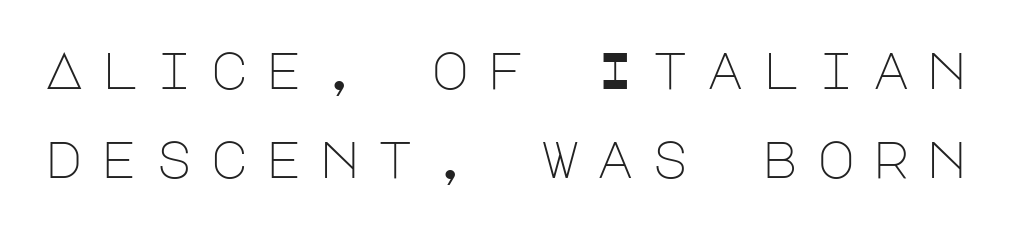
The image shows 52 px light sans-serif type, upright; set line spacing 1.71x, unusually wide letter spacing (+0.32 em), not underlined; low stroke contrast and a large x-height.
